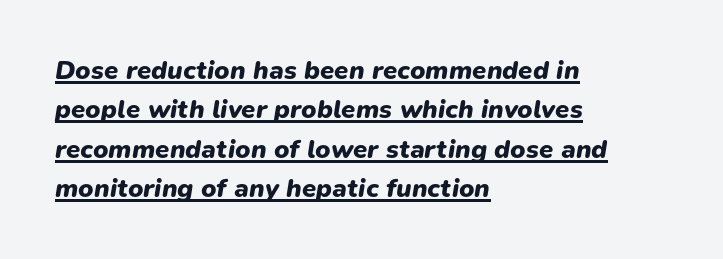
{"italic": "yes", "lean": "right", "slant_degrees": 9, "bold": "yes", "underline": "yes", "align": "left", "line_spacing": "normal", "line_spacing_ratio": 1.51, "letter_spacing": "normal", "letter_spacing_em": 0.0, "glyph_px": 26}
